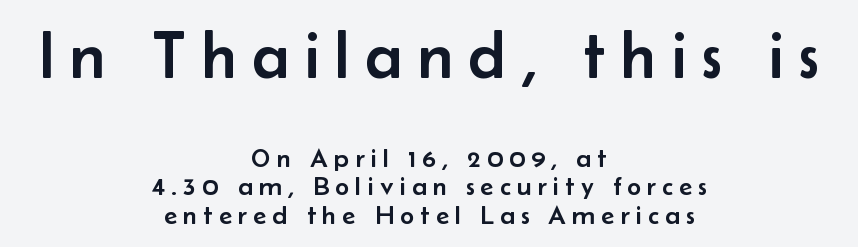
{"serif": "no", "italic": "no", "width": "normal", "stroke_contrast": "low", "x_height": "small", "monospaced": "no", "underline": "no", "align": "center", "line_spacing": "tight", "line_spacing_ratio": 1.06, "letter_spacing": "wide", "letter_spacing_em": 0.23, "larger_block": "first", "size_ratio": 2.48, "glyph_px": 67}
